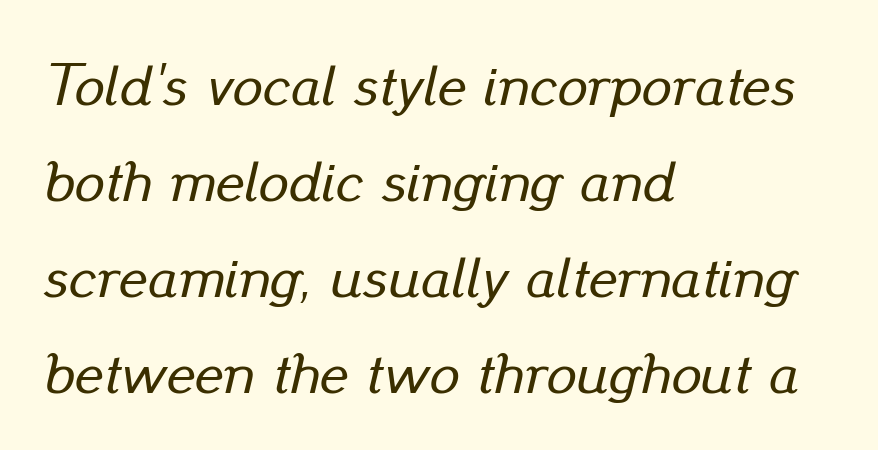
{"italic": "yes", "lean": "right", "slant_degrees": 13, "width": "normal", "stroke_contrast": "low", "x_height": "small", "monospaced": "no", "underline": "no", "align": "left", "line_spacing": "normal", "line_spacing_ratio": 1.6, "letter_spacing": "normal", "letter_spacing_em": 0.0, "glyph_px": 60}
